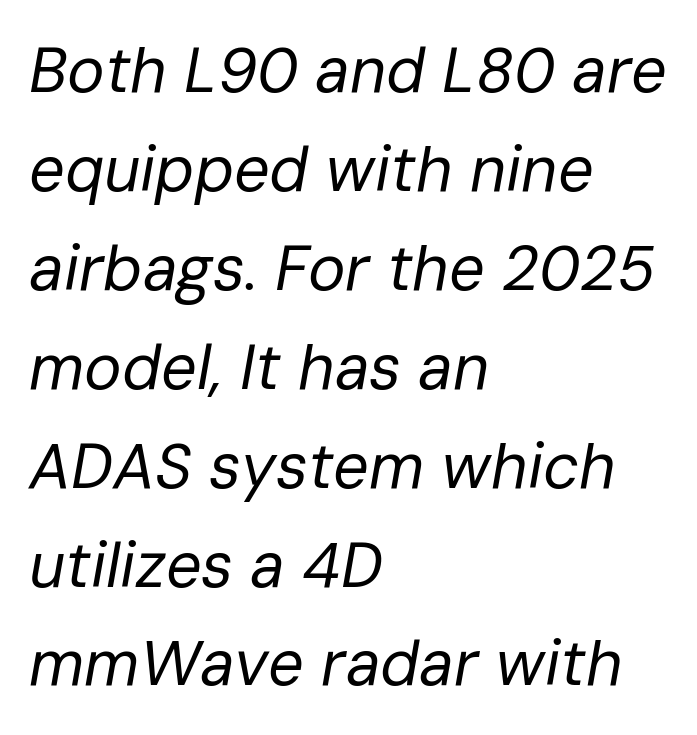
Q: Is the text bold? A: No.
Q: Is the text italic (slanted)? A: Yes, it leans right by about 10 degrees.
Q: Is the text underlined? A: No.
Q: How is the paragraph aligned? A: Left-aligned.
Q: Is the spacing between letters normal or unusually wide? A: Normal.
Q: Is the spacing between lines tight, normal or loose? A: Normal.
Q: Width (condensed, normal, or wide)? A: Normal.
Q: Stroke contrast? A: Low.
Q: x-height? A: Medium.
Q: Monospaced? A: No.
